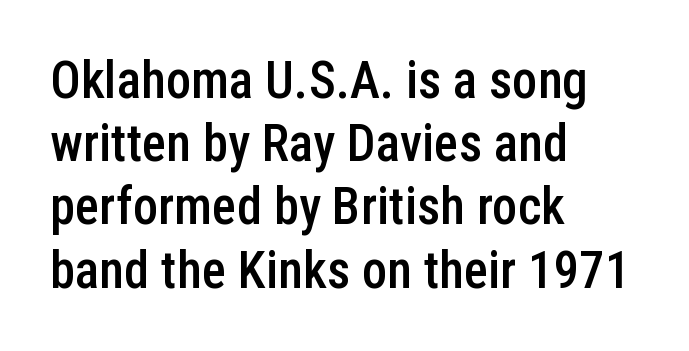
{"serif": "no", "italic": "no", "bold": "semi", "weight": "semibold", "width": "condensed", "stroke_contrast": "low", "x_height": "medium", "monospaced": "no", "underline": "no", "align": "left", "line_spacing_ratio": 1.24, "letter_spacing": "normal", "letter_spacing_em": 0.0, "glyph_px": 51}
